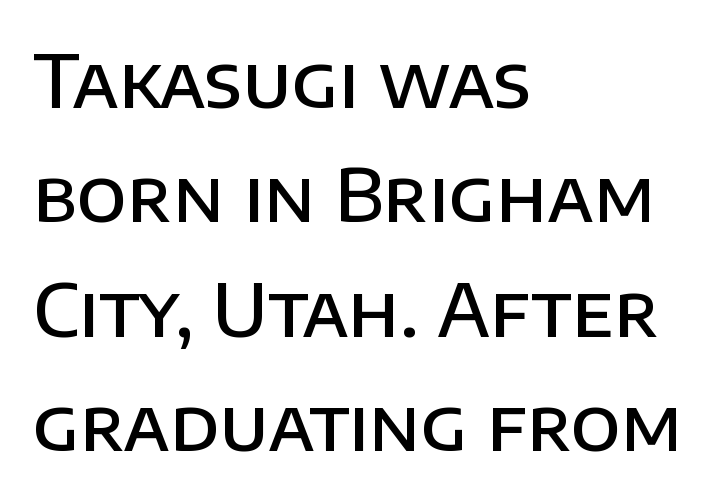
Characters remain perfectly vertical along every line. Descender tails drop into unmarked territory. The passage shown stacks its lines at a standard gap. This sample uses a sans-serif face. In CSS terms this would be text-align: left.
